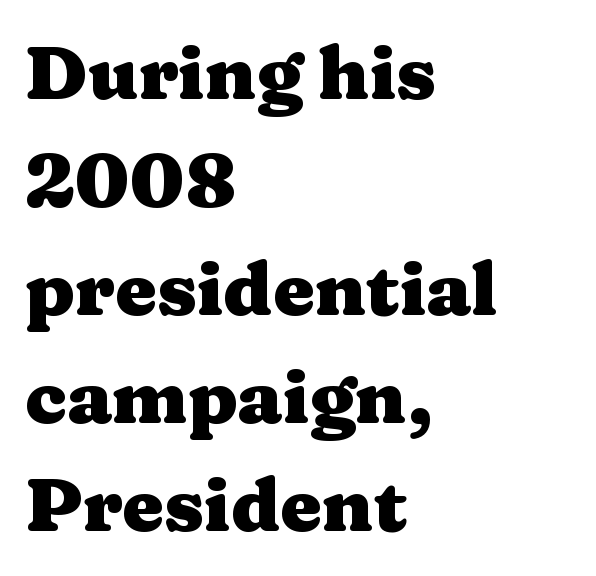
{"serif": "yes", "italic": "no", "bold": "yes", "weight": "heavy", "width": "wide", "stroke_contrast": "medium", "x_height": "medium", "monospaced": "no", "underline": "no", "align": "left", "line_spacing": "normal", "line_spacing_ratio": 1.44, "letter_spacing": "normal", "letter_spacing_em": 0.0, "glyph_px": 75}
